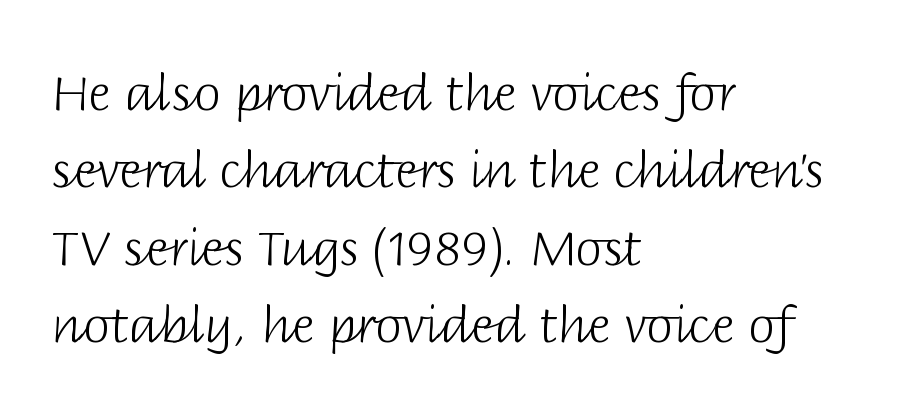
The image shows 49 px light sans-serif type, upright; set left-aligned, normal line spacing (1.58x), normal letter spacing, not underlined; low stroke contrast and a large x-height.
